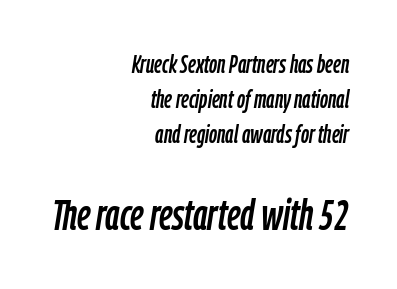
{"italic": "yes", "lean": "right", "slant_degrees": 9, "width": "condensed", "stroke_contrast": "low", "x_height": "medium", "monospaced": "no", "underline": "no", "align": "right", "line_spacing": "normal", "line_spacing_ratio": 1.41, "letter_spacing": "normal", "letter_spacing_em": 0.0, "larger_block": "second", "size_ratio": 1.72, "glyph_px": 43}
